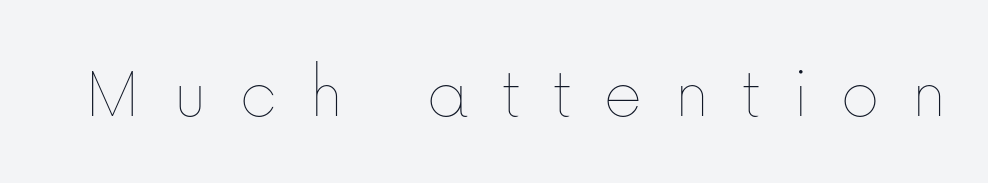
Q: Is the text bold? A: No.
Q: Is the text italic (slanted)? A: No, it is upright.
Q: Is the text underlined? A: No.
Q: Is the spacing between letters normal or unusually wide? A: Unusually wide.
Q: Width (condensed, normal, or wide)? A: Normal.
Q: Stroke contrast? A: Low.
Q: x-height? A: Medium.
Q: Monospaced? A: No.
